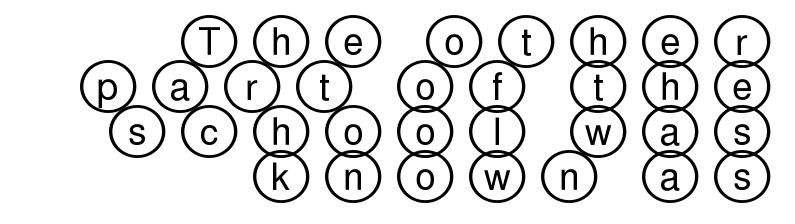
Q: Is the text italic (slanted)? A: No, it is upright.
Q: Is the text underlined? A: No.
Q: How is the paragraph aligned? A: Right-aligned.
Q: Is the spacing between letters normal or unusually wide? A: Unusually wide.
Q: Width (condensed, normal, or wide)? A: Wide.
Q: x-height? A: Large.
